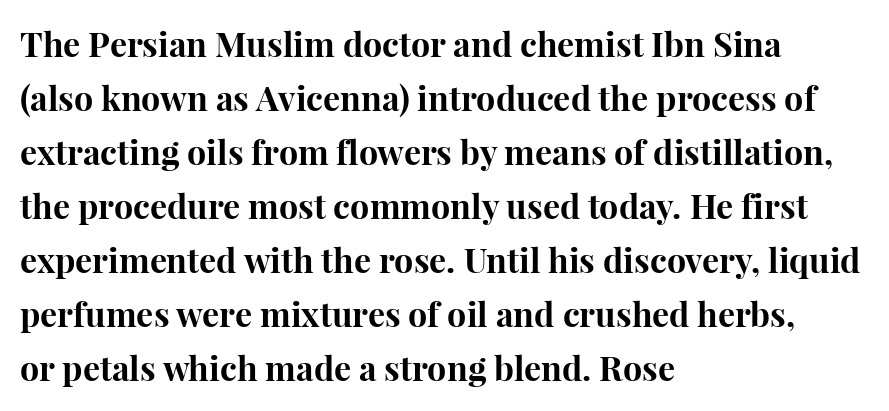
Q: Is the text bold? A: Yes.
Q: Is the text italic (slanted)? A: No, it is upright.
Q: Is the typeface a serif or a sans-serif typeface? A: Serif.
Q: Is the text underlined? A: No.
Q: How is the paragraph aligned? A: Left-aligned.
Q: Is the spacing between letters normal or unusually wide? A: Normal.
Q: Is the spacing between lines tight, normal or loose? A: Normal.
Q: Width (condensed, normal, or wide)? A: Normal.
Q: Stroke contrast? A: High.
Q: x-height? A: Medium.
Q: Monospaced? A: No.
